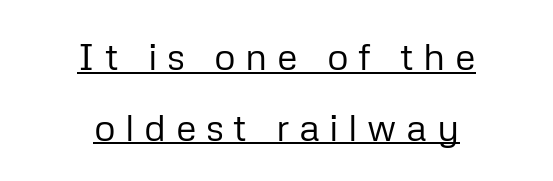
The image shows 38 px regular-weight sans-serif type, upright; set centered, line spacing 1.86x, unusually wide letter spacing (+0.25 em), underlined; low stroke contrast and a medium x-height.
